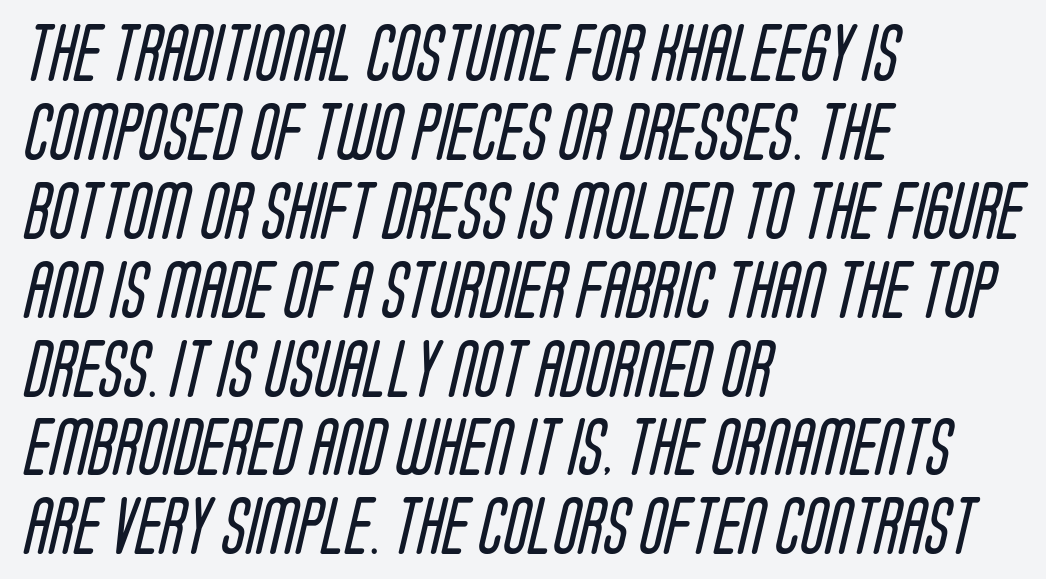
If you drew a ruler down the left edge, every line would touch it. Default kerning and tracking; the words read as compact shapes. The string is rendered with underlining switched off. The face used here is proportionally spaced, like ordinary book or web type. A quiet, ordinary-to-light weight characterises the typeface. Classification — sans serif.
